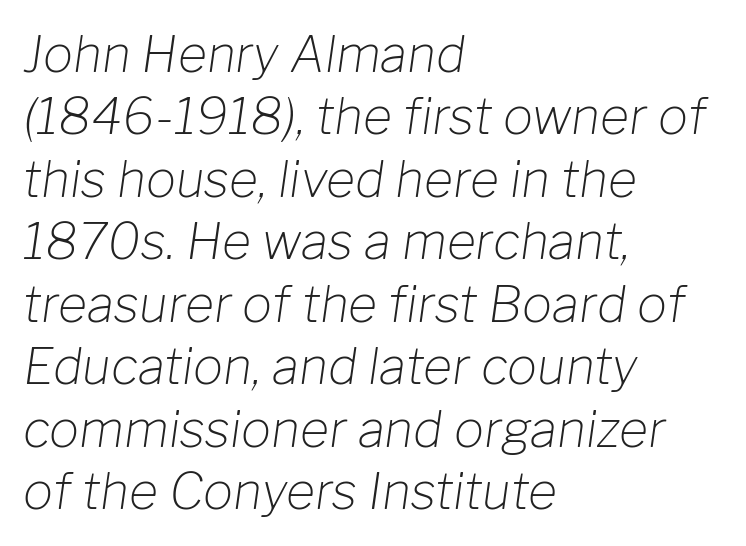
Q: Is the text bold? A: No.
Q: Is the text italic (slanted)? A: Yes, it leans right by about 8 degrees.
Q: Is the text underlined? A: No.
Q: How is the paragraph aligned? A: Left-aligned.
Q: Is the spacing between letters normal or unusually wide? A: Normal.
Q: Is the spacing between lines tight, normal or loose? A: Normal.
Q: Width (condensed, normal, or wide)? A: Normal.
Q: Stroke contrast? A: Low.
Q: x-height? A: Medium.
Q: Monospaced? A: No.
